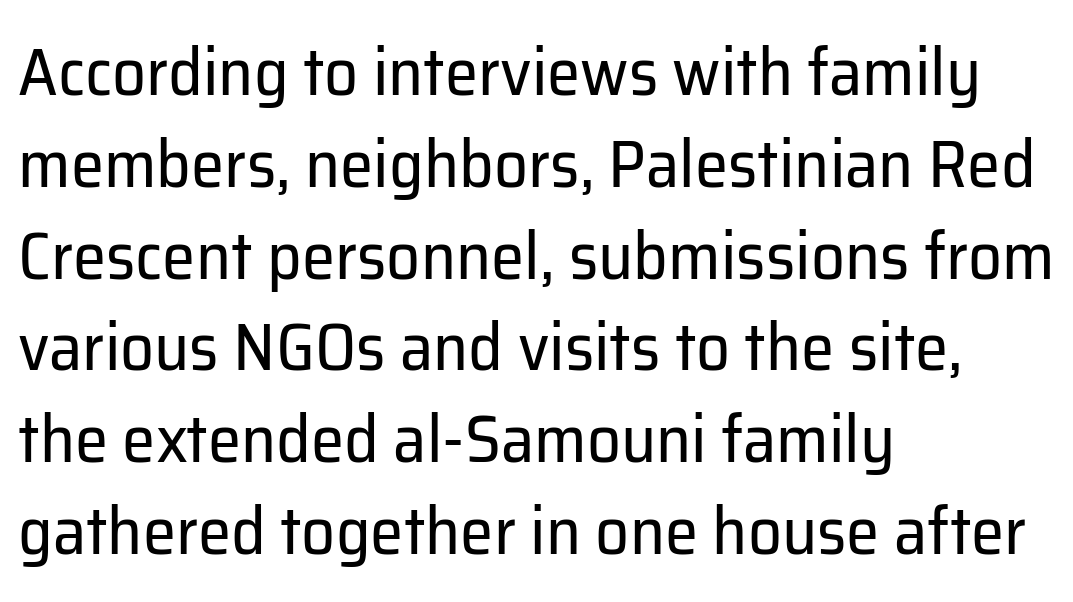
Here the designer chose a conventional face with non-uniform glyph widths. This rendering uses left alignment, leaving the right contour irregular. Stroke thickness stays within the range of a standard reading face or lighter. No extra tracking has been applied to these lines. In terms of letterform style, serifs are entirely absent. Vertically, the passage feels balanced, rows spaced as you'd expect.
